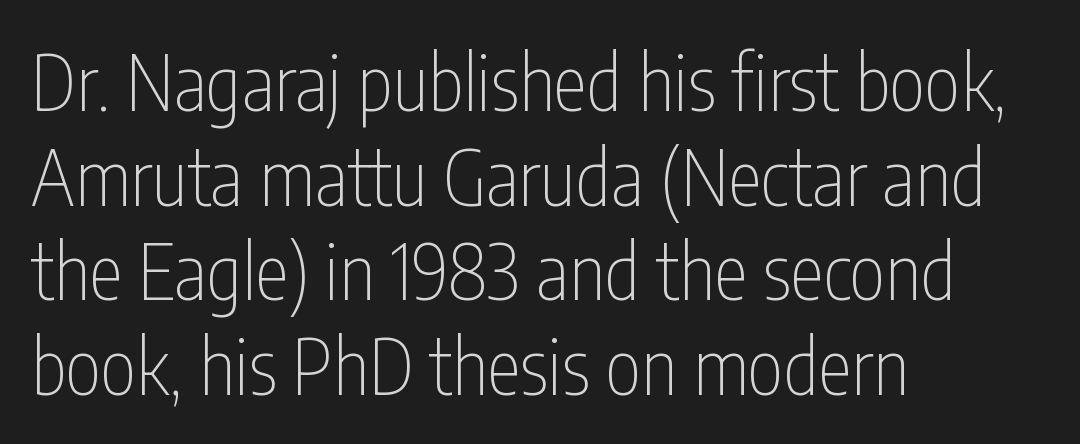
{"serif": "no", "italic": "no", "bold": "no", "weight": "thin", "width": "condensed", "stroke_contrast": "low", "x_height": "medium", "monospaced": "no", "underline": "no", "align": "left", "line_spacing_ratio": 1.23, "letter_spacing": "normal", "letter_spacing_em": 0.0, "glyph_px": 77}
